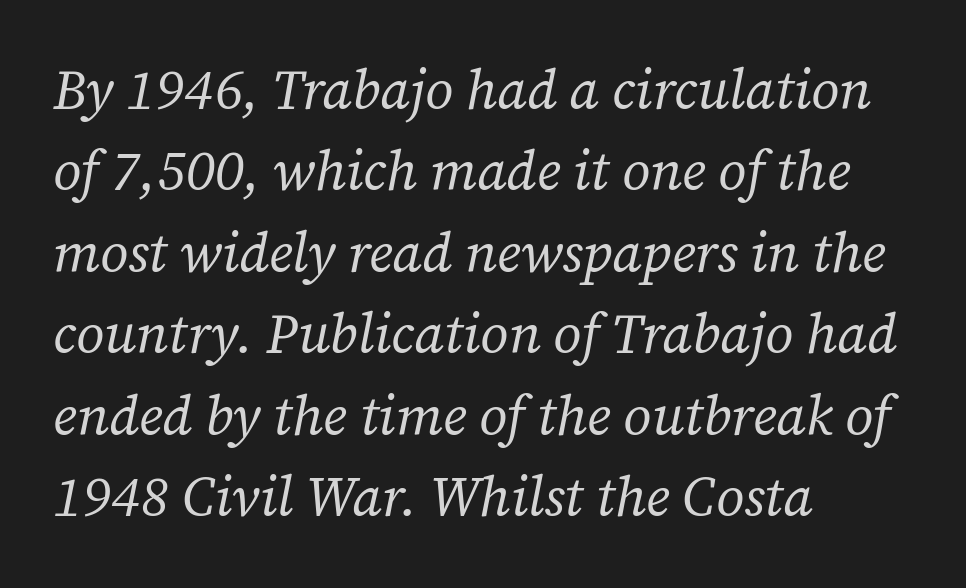
The letters look calm and open, with moderate or lighter stems. Is the block centered? No — it sits flush against the left margin. The face used here is rendered with its standard letterfit. It's the slanting kind of type. Each letter keeps its own natural width here, so spacing adapts to shape. Glance below the letters and you will spot only blank space.
